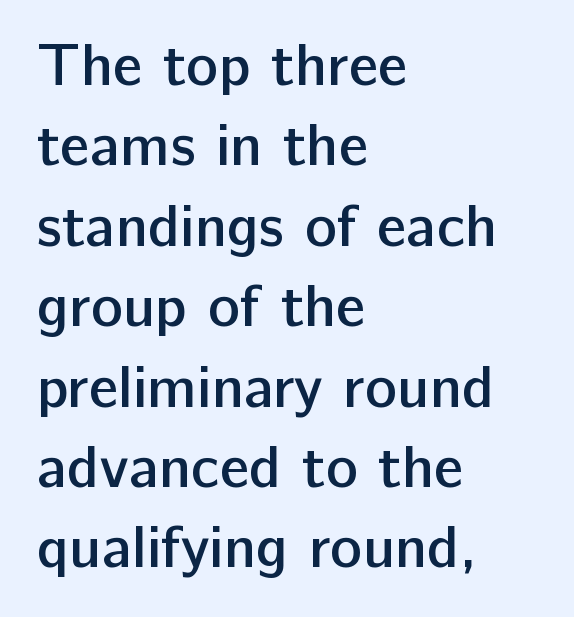
Q: Is the text bold? A: Semi-bold.
Q: Is the text italic (slanted)? A: No, it is upright.
Q: Is the typeface a serif or a sans-serif typeface? A: Sans-serif.
Q: Is the text underlined? A: No.
Q: How is the paragraph aligned? A: Left-aligned.
Q: Is the spacing between letters normal or unusually wide? A: Normal.
Q: Is the spacing between lines tight, normal or loose? A: Normal.
Q: Width (condensed, normal, or wide)? A: Normal.
Q: Stroke contrast? A: Low.
Q: x-height? A: Medium.
Q: Monospaced? A: No.
